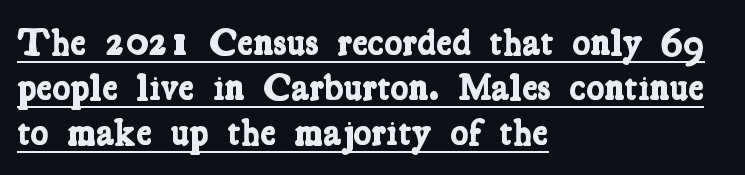
In terms of letterform style, serifs are clearly present. There is no visible air inserted between adjacent glyphs. The letters are bold, with thick, heavy strokes. Like a heading marked for emphasis, these lines bear an underscore. Looks like regular typesetting: each glyph gets only the width it needs. The typesetter chose a ragged-right arrangement here.
